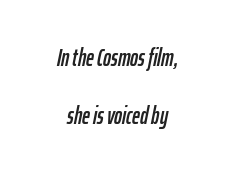
The image shows 24 px text type, italic (leaning right); set centered, loose line spacing (2.4x), normal letter spacing, not underlined.
